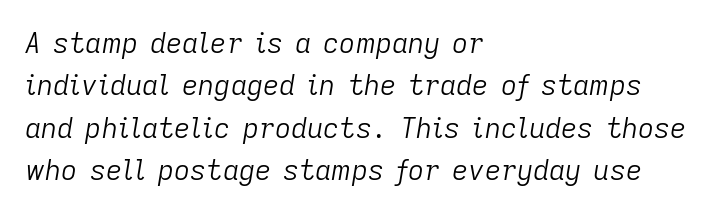
The rendering uses natural spacing where letterforms have individual widths. The face used here is rendered with its standard letterfit. Emphasis-style slanted type is in use. Does the copy run flush right? No — it runs flush left.
